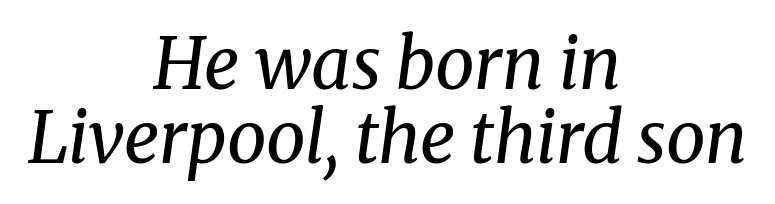
Q: Is the text bold? A: No.
Q: Is the text italic (slanted)? A: Yes, it leans right by about 8 degrees.
Q: Is the typeface a serif or a sans-serif typeface? A: Serif.
Q: Is the text underlined? A: No.
Q: How is the paragraph aligned? A: Centered.
Q: Is the spacing between letters normal or unusually wide? A: Normal.
Q: Is the spacing between lines tight, normal or loose? A: Tight.
Q: Width (condensed, normal, or wide)? A: Normal.
Q: Stroke contrast? A: Medium.
Q: x-height? A: Medium.
Q: Monospaced? A: No.
